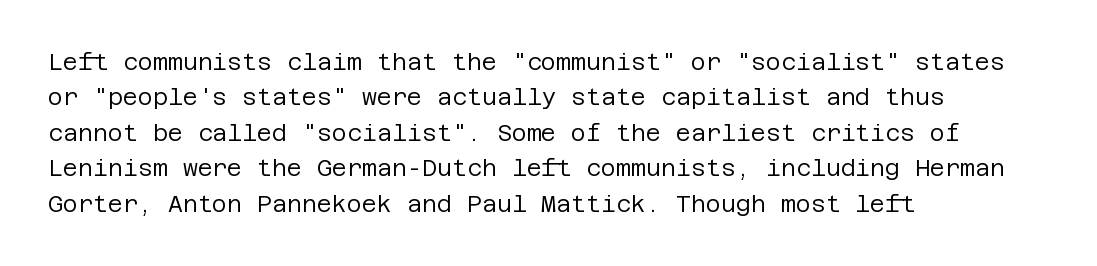
The image shows 23 px text type, upright; set left-aligned, normal line spacing (1.54x), normal letter spacing, not underlined.
